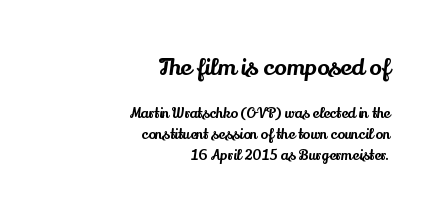
{"underline": "no", "align": "right", "line_spacing": "normal", "line_spacing_ratio": 1.48, "letter_spacing": "normal", "letter_spacing_em": 0.0, "larger_block": "first", "size_ratio": 1.64, "glyph_px": 23}
